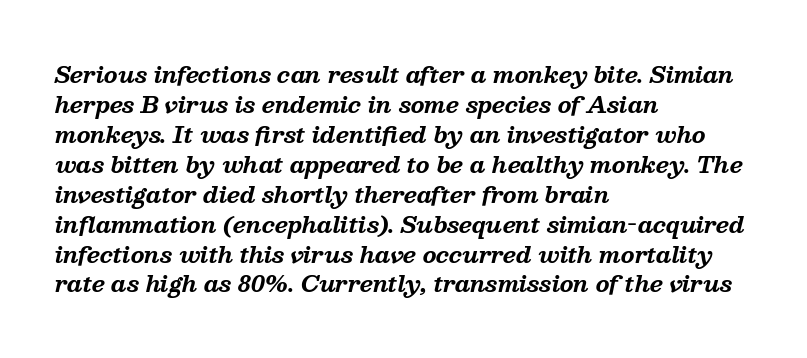
The image shows 22 px bold type, italic (leaning right); set left-aligned, normal line spacing (1.36x), normal letter spacing, not underlined.
